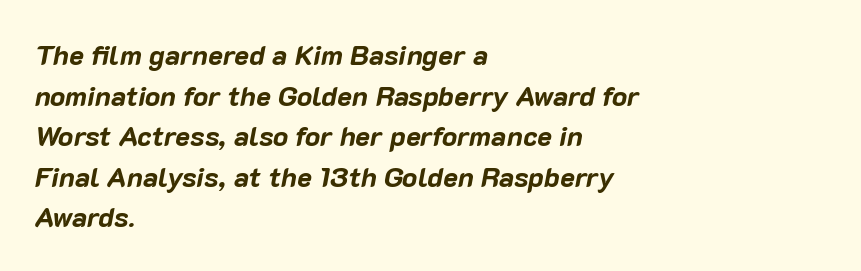
Varying glyph widths throughout — classic text-font behaviour. What stands out about the letter spacing? Nothing — it is the standard amount. Clear beneath every line of the passage. What weight is shown? A full bold with thick strokes. Line spacing here is normal. The lines are quadded left.
